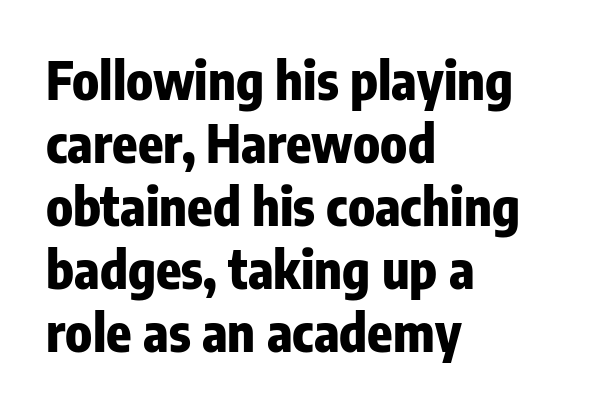
{"serif": "no", "italic": "no", "bold": "yes", "weight": "heavy", "width": "condensed", "stroke_contrast": "low", "x_height": "medium", "monospaced": "no", "underline": "no", "align": "left", "line_spacing_ratio": 1.21, "letter_spacing": "normal", "letter_spacing_em": 0.0, "glyph_px": 52}
